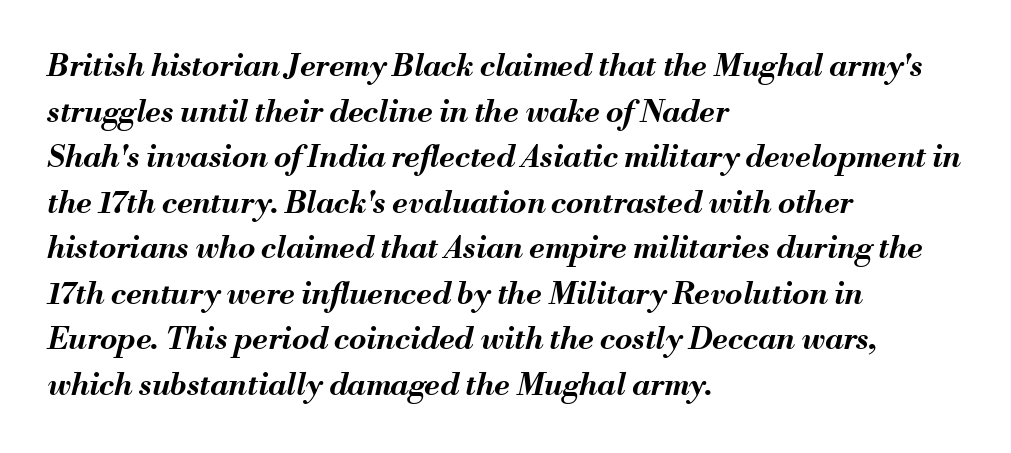
The image shows 31 px bold type, italic (leaning right); set left-aligned, normal line spacing (1.47x), normal letter spacing, not underlined; medium stroke contrast and a small x-height.
